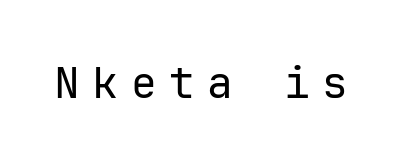
The image shows 43 px regular-weight sans-serif type, upright, monospaced; set unusually wide letter spacing (+0.29 em), not underlined; low stroke contrast and a medium x-height.
